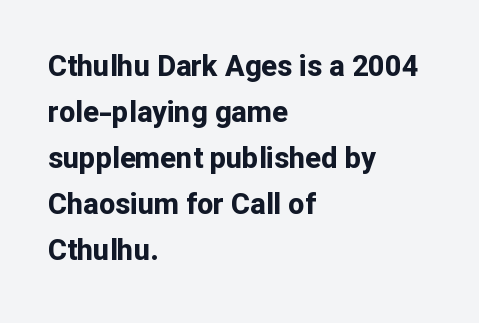
The image shows 29 px bold sans-serif type, upright; set left-aligned, normal line spacing (1.59x), normal letter spacing, not underlined; low stroke contrast and a medium x-height.
